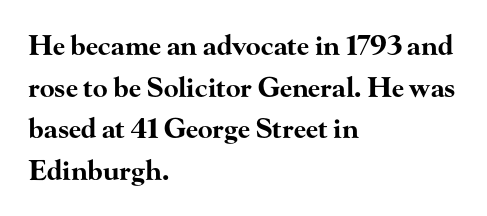
Q: Is the text bold? A: Yes.
Q: Is the text italic (slanted)? A: No, it is upright.
Q: Is the text underlined? A: No.
Q: How is the paragraph aligned? A: Left-aligned.
Q: Is the spacing between letters normal or unusually wide? A: Normal.
Q: Is the spacing between lines tight, normal or loose? A: Normal.
